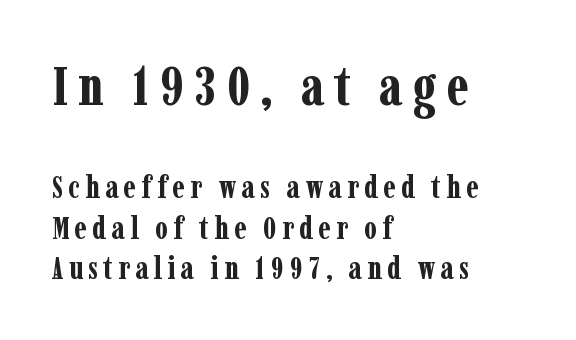
The text was rendered using a seriffed face with decorative stroke endings. Unmarked baselines from the first word to the last. If you measured baseline to baseline, you'd find a middling distance. Visually the block forms a straight wall on the left and a jagged coastline on the right. It's the straight-up-and-down kind of type. The more generous point size was reserved for the upper chunk.
